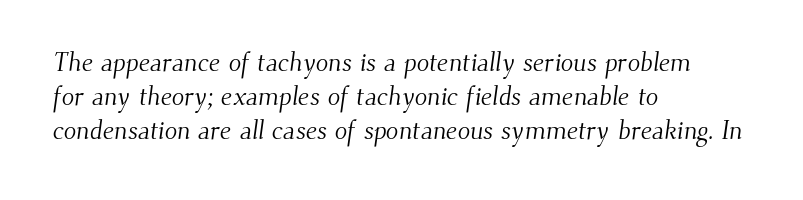
Regarding leading, the lines here are spaced in the standard way. These glyphs show unthickened strokes, regular width or finer. Quick note: underline off. Tracking here is standard; glyphs follow each other at the usual distance.
